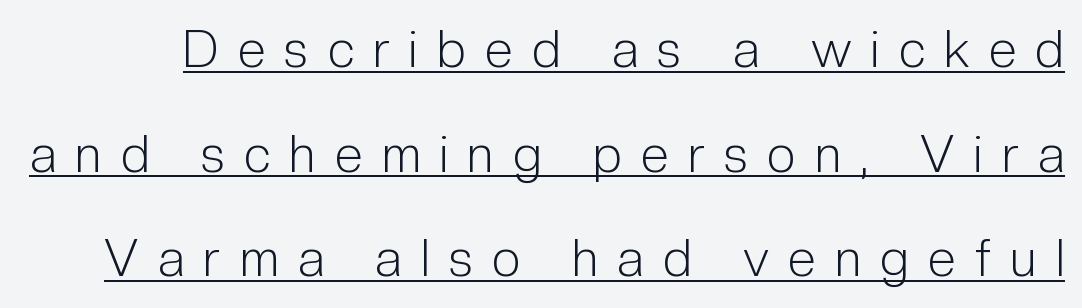
Q: Is the text bold? A: No.
Q: Is the text italic (slanted)? A: No, it is upright.
Q: Is the typeface a serif or a sans-serif typeface? A: Sans-serif.
Q: Is the text underlined? A: Yes.
Q: Is the spacing between letters normal or unusually wide? A: Unusually wide.
Q: Is the spacing between lines tight, normal or loose? A: Loose.
Q: Width (condensed, normal, or wide)? A: Condensed.
Q: Stroke contrast? A: Low.
Q: x-height? A: Medium.
Q: Monospaced? A: No.
